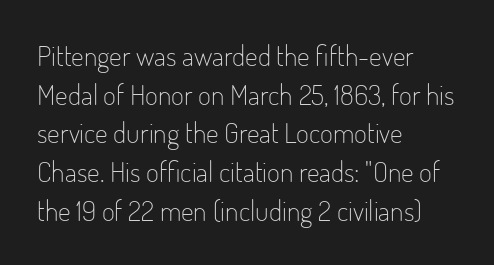
{"serif": "no", "italic": "no", "bold": "no", "weight": "light", "width": "condensed", "stroke_contrast": "low", "x_height": "small", "monospaced": "no", "underline": "no", "align": "left", "line_spacing": "normal", "line_spacing_ratio": 1.38, "letter_spacing": "normal", "letter_spacing_em": 0.0, "glyph_px": 28}
